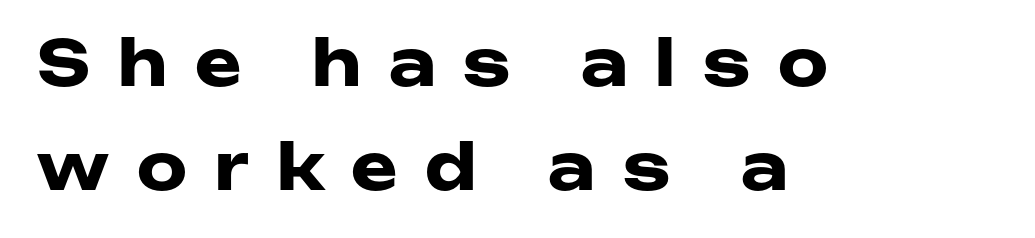
The rendering anchors every line to the left-hand side. How heavy is the stroke? Heavy — this is a bold. Descenders are the only things crossing below the line. These lines are rendered in a variable-pitch font. Each new line begins a customary step beneath the previous one.
